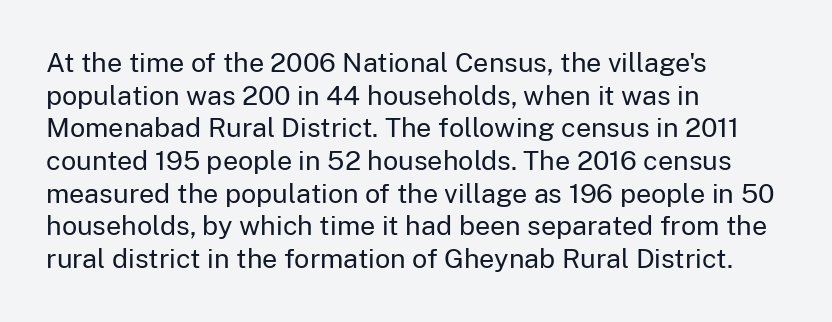
The image shows 27 px text type, upright; set left-aligned, line spacing 1.21x, normal letter spacing, not underlined.
